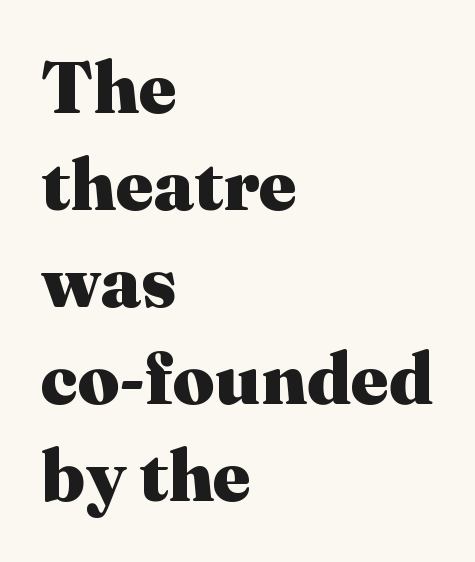
Honestly, there is no underline to notice here at all. Are there feet on the stems? There are — it's a serif. Italic? Not at all — the glyphs are vertical. The gaps between neighbouring characters are ordinary and unremarkable.
